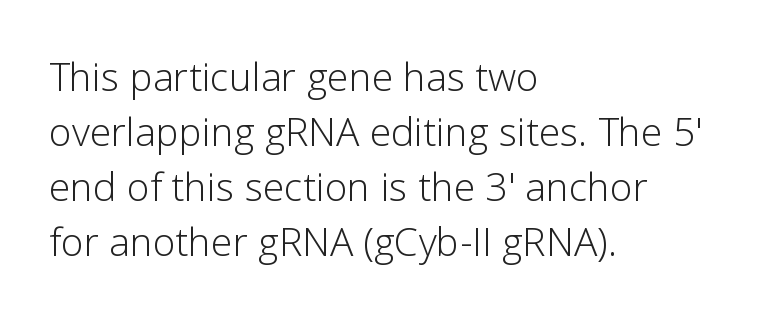
{"serif": "no", "italic": "no", "bold": "no", "weight": "light", "width": "normal", "stroke_contrast": "low", "x_height": "medium", "monospaced": "no", "underline": "no", "align": "left", "line_spacing": "normal", "line_spacing_ratio": 1.41, "letter_spacing": "normal", "letter_spacing_em": 0.0, "glyph_px": 39}
